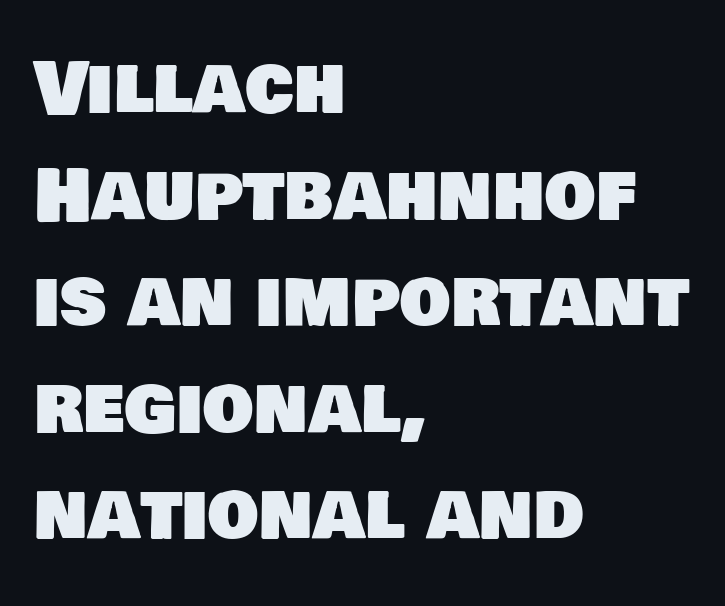
Quick note: underline off. Every row of glyphs begins at an identical x-position on the left. Is the letter spacing exaggerated? No — it looks like the ordinary default. Note the varied advance widths — an 'i' is clearly narrower than an 'm'.
